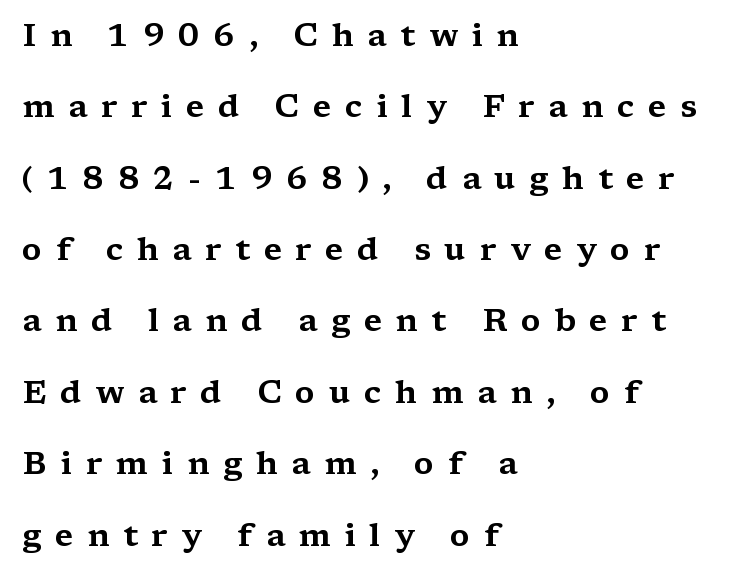
Q: Is the text italic (slanted)? A: No, it is upright.
Q: Is the typeface a serif or a sans-serif typeface? A: Serif.
Q: Is the text underlined? A: No.
Q: How is the paragraph aligned? A: Left-aligned.
Q: Is the spacing between letters normal or unusually wide? A: Unusually wide.
Q: Is the spacing between lines tight, normal or loose? A: Loose.
Q: Width (condensed, normal, or wide)? A: Wide.
Q: Stroke contrast? A: Medium.
Q: x-height? A: Medium.
Q: Monospaced? A: No.
